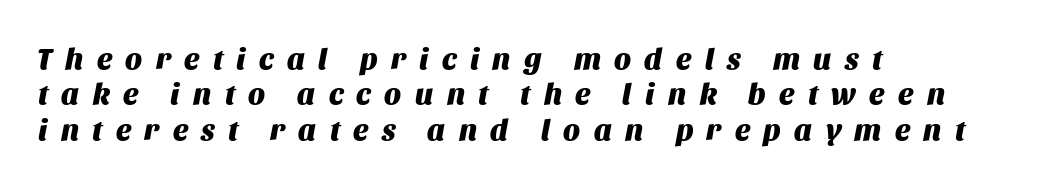
Bare-footed words on every line. Style check: oblique. The rendering uses a bold face; every stroke is thick and dark. Here the designer chose a conventional face with non-uniform glyph widths.
